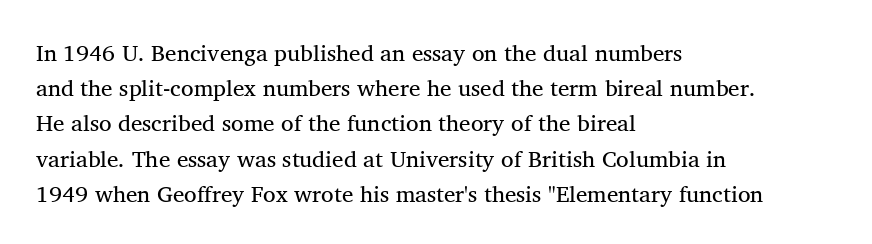
Q: Is the text bold? A: No.
Q: Is the text underlined? A: No.
Q: How is the paragraph aligned? A: Left-aligned.
Q: Is the spacing between letters normal or unusually wide? A: Normal.
Q: Is the spacing between lines tight, normal or loose? A: Normal.
